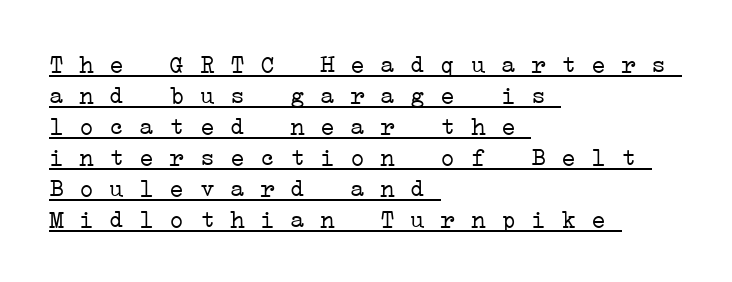
{"bold": "no", "underline": "yes", "align": "left", "line_spacing_ratio": 1.24, "letter_spacing": "normal", "letter_spacing_em": 0.0, "glyph_px": 25}
